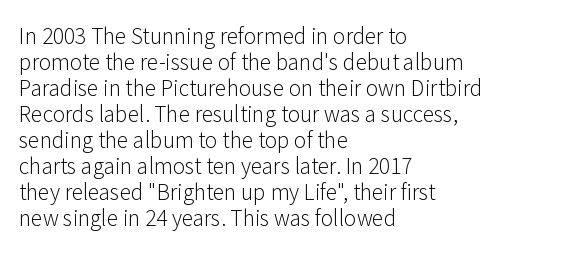
The typography opts for an upright posture over an oblique one. Unmarked baselines from the first word to the last. Students, note that the glyphs here touch the page at normal intervals. Which margin do the lines hug? The left one — the right edge is uneven. The typesetting does not lean heavy: it is not bold.
